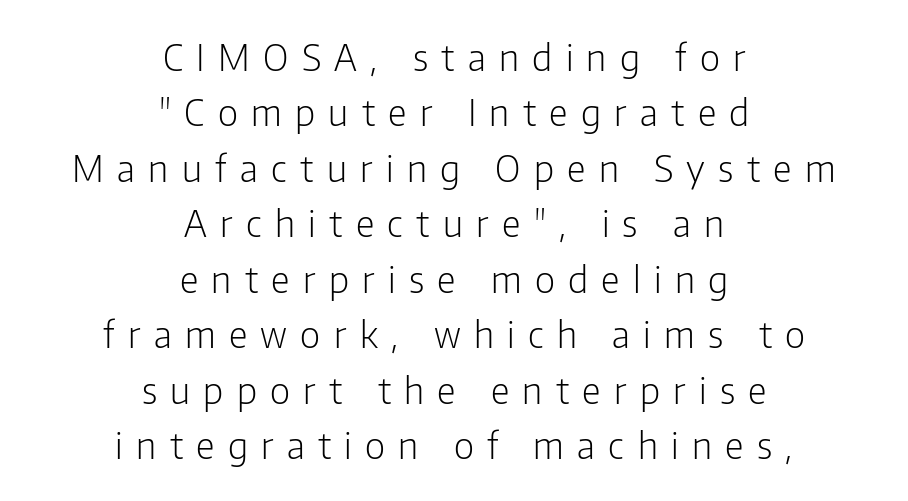
The image shows 37 px light, condensed sans-serif type, upright; set centered, normal line spacing (1.5x), unusually wide letter spacing (+0.36 em), not underlined; low stroke contrast and a medium x-height.
